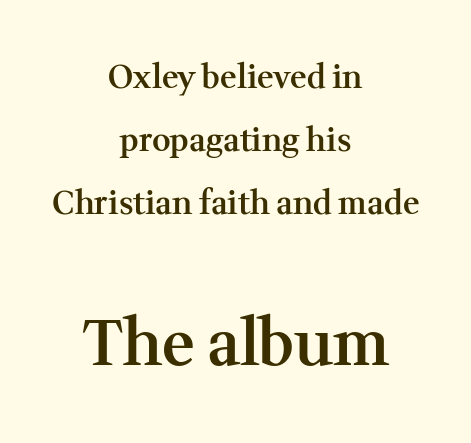
{"serif": "yes", "italic": "no", "bold": "semi", "weight": "semibold", "width": "normal", "stroke_contrast": "medium", "x_height": "medium", "monospaced": "no", "underline": "no", "align": "center", "line_spacing": "loose", "line_spacing_ratio": 1.97, "letter_spacing": "normal", "letter_spacing_em": 0.0, "larger_block": "second", "size_ratio": 1.97, "glyph_px": 63}
